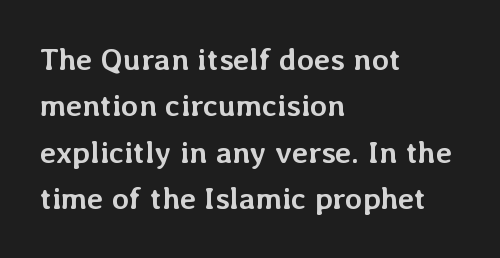
{"italic": "no", "bold": "yes", "weight": "semibold", "width": "normal", "stroke_contrast": "low", "x_height": "medium", "monospaced": "no", "underline": "no", "align": "left", "line_spacing": "normal", "line_spacing_ratio": 1.5, "letter_spacing": "normal", "letter_spacing_em": 0.0, "glyph_px": 31}
